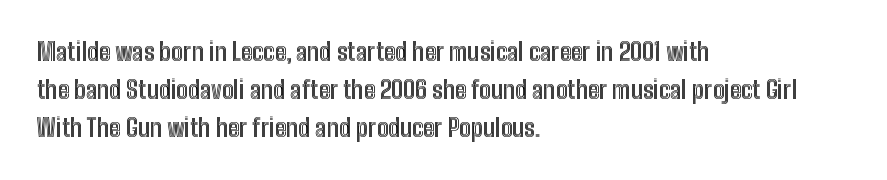
Q: Is the text italic (slanted)? A: No, it is upright.
Q: Is the text underlined? A: No.
Q: How is the paragraph aligned? A: Left-aligned.
Q: Is the spacing between letters normal or unusually wide? A: Normal.
Q: Is the spacing between lines tight, normal or loose? A: Normal.
